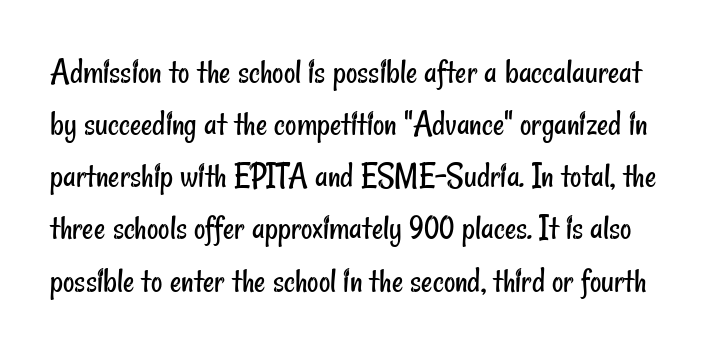
The font is comparable to plain body text, perhaps lighter. Regarding serifs, this sample does without them. Check the space under the baseline: it is left empty. This sample has the flowing, uneven cadence of proportional lettering. Glyph-to-glyph distance matches everyday printed text. Horizontal bands of white between lines are of average thickness.
